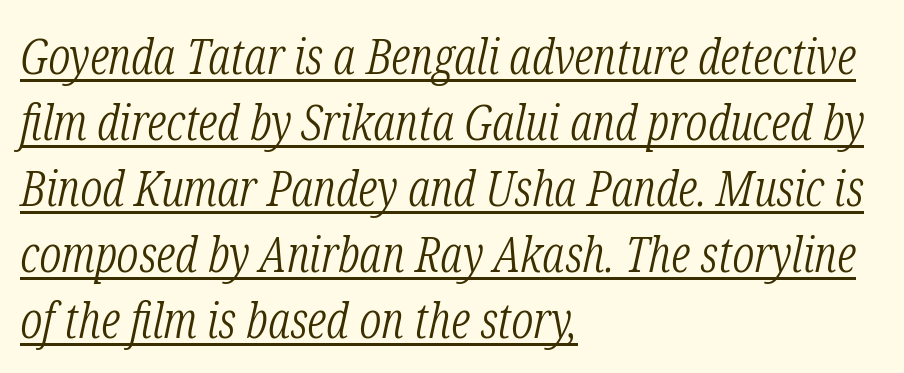
{"serif": "yes", "italic": "yes", "lean": "right", "slant_degrees": 12, "bold": "no", "weight": "light", "width": "condensed", "stroke_contrast": "low", "x_height": "medium", "monospaced": "no", "underline": "yes", "align": "left", "line_spacing": "normal", "line_spacing_ratio": 1.32, "letter_spacing": "normal", "letter_spacing_em": 0.0, "glyph_px": 50}
